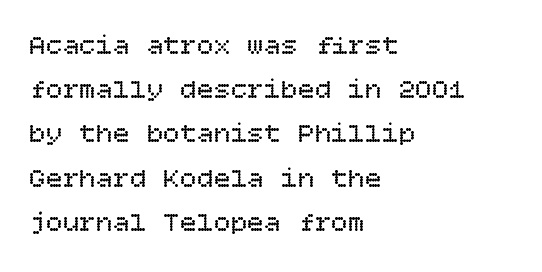
What stands out about the letter spacing? Nothing — it is the standard amount. The typography opts for an upright posture over an oblique one. Each row of text sits above clean, open space. Interline gaps are of average width in this sample.
